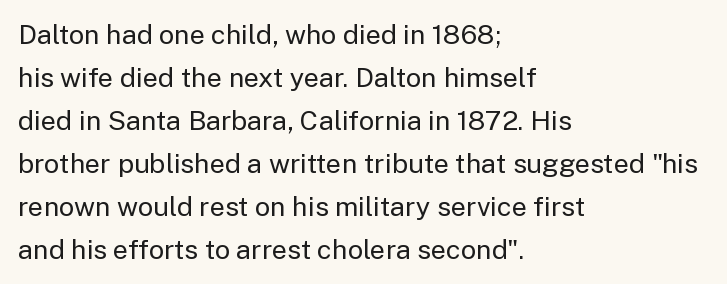
The image shows 27 px text type, upright; set left-aligned, normal line spacing (1.59x), normal letter spacing, not underlined.
